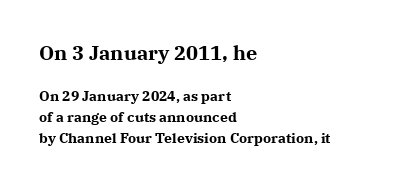
These lines stack with their left ends in a neat column. Look at the stroke-to-counter ratio: heavy, a bold. Descenders hang freely into open space. Each new line begins a customary step beneath the previous one. Whoever set this made the first block the dominant, larger element. When letters stand straight like this, we call the style roman or upright.
